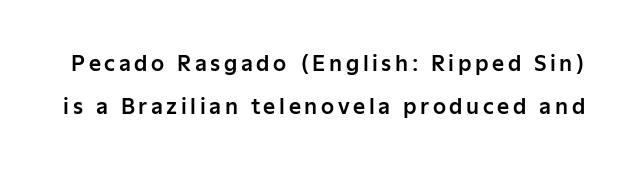
Q: Is the text italic (slanted)? A: No, it is upright.
Q: Is the text underlined? A: No.
Q: Is the spacing between lines tight, normal or loose? A: Loose.
